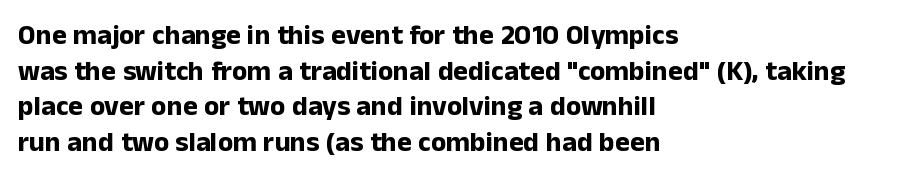
Q: Is the text bold? A: Yes.
Q: Is the text italic (slanted)? A: No, it is upright.
Q: Is the typeface a serif or a sans-serif typeface? A: Sans-serif.
Q: Is the text underlined? A: No.
Q: How is the paragraph aligned? A: Left-aligned.
Q: Is the spacing between letters normal or unusually wide? A: Normal.
Q: Is the spacing between lines tight, normal or loose? A: Normal.
Q: Width (condensed, normal, or wide)? A: Normal.
Q: Stroke contrast? A: Low.
Q: x-height? A: Medium.
Q: Monospaced? A: No.
